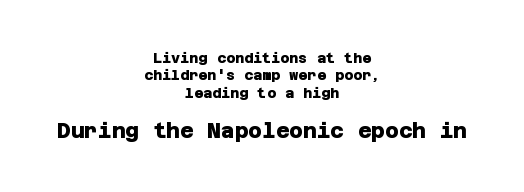
Q: Is the text bold? A: Yes.
Q: Is the text underlined? A: No.
Q: How is the paragraph aligned? A: Centered.
Q: Is the spacing between letters normal or unusually wide? A: Normal.
Q: Which block of text is set in a larger size, the first (top) or the second (bottom)? A: The second (bottom) one.
